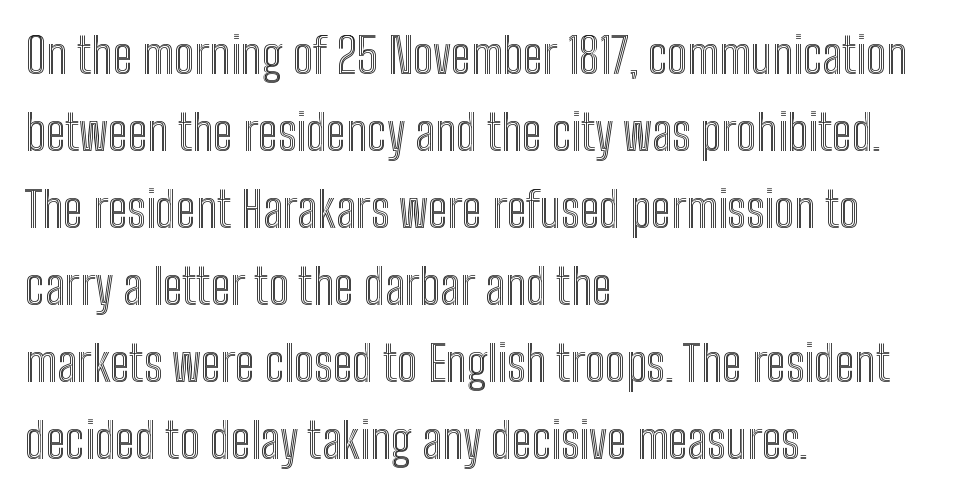
{"italic": "no", "width": "condensed", "x_height": "medium", "monospaced": "no", "underline": "no", "align": "left", "line_spacing": "normal", "line_spacing_ratio": 1.57, "letter_spacing": "normal", "letter_spacing_em": 0.0, "glyph_px": 49}
